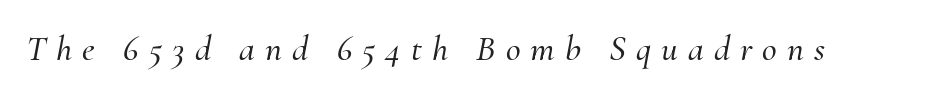
Q: Is the text italic (slanted)? A: Yes, it leans right by about 10 degrees.
Q: Is the typeface a serif or a sans-serif typeface? A: Serif.
Q: Is the text underlined? A: No.
Q: Is the spacing between letters normal or unusually wide? A: Unusually wide.
Q: Width (condensed, normal, or wide)? A: Normal.
Q: Stroke contrast? A: Medium.
Q: x-height? A: Small.
Q: Monospaced? A: No.
